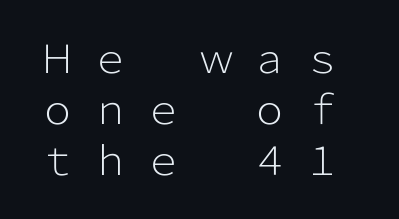
Display-style spreading of the glyphs; the letterfit is very open. What's the leading like? Ordinary, nothing unusual. The rendering shows plain stroke endings on the letterforms — a sans-serif design. The cut favours lightness, reaching ordinary text weight at its darkest.
